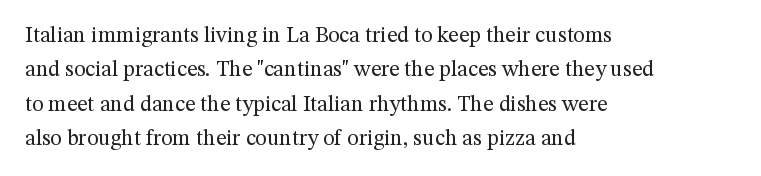
{"italic": "no", "bold": "no", "underline": "no", "align": "left", "line_spacing": "normal", "line_spacing_ratio": 1.56, "letter_spacing": "normal", "letter_spacing_em": 0.0, "glyph_px": 22}
